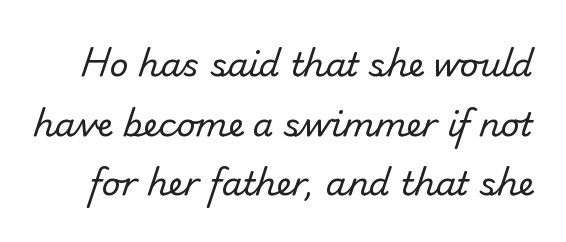
The image shows 33 px regular-weight sans-serif type; set line spacing 1.81x, normal letter spacing, not underlined; low stroke contrast and a small x-height.
